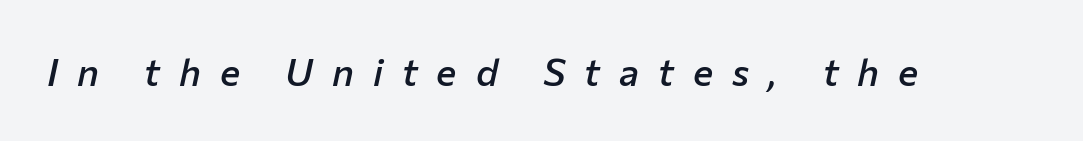
The image shows 38 px semibold type, italic (leaning right); set unusually wide letter spacing (+0.5 em), not underlined; low stroke contrast and a medium x-height.
